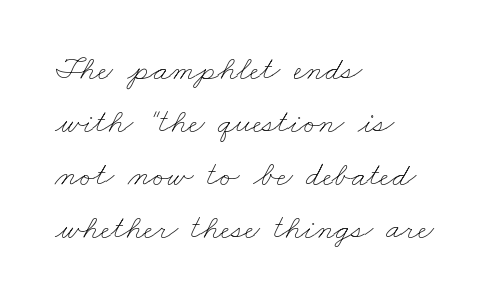
Q: Is the text bold? A: No.
Q: Is the text underlined? A: No.
Q: How is the paragraph aligned? A: Left-aligned.
Q: Is the spacing between letters normal or unusually wide? A: Normal.
Q: Is the spacing between lines tight, normal or loose? A: Normal.
Q: Width (condensed, normal, or wide)? A: Wide.
Q: Stroke contrast? A: Low.
Q: x-height? A: Small.
Q: Monospaced? A: No.
